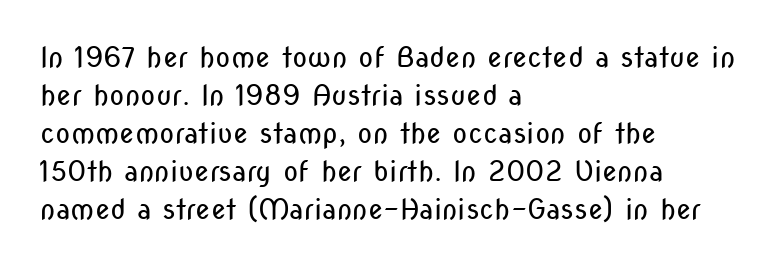
{"serif": "no", "italic": "no", "bold": "no", "weight": "regular", "width": "condensed", "stroke_contrast": "low", "x_height": "medium", "monospaced": "no", "underline": "no", "align": "left", "line_spacing": "normal", "line_spacing_ratio": 1.36, "letter_spacing": "normal", "letter_spacing_em": 0.0, "glyph_px": 28}
